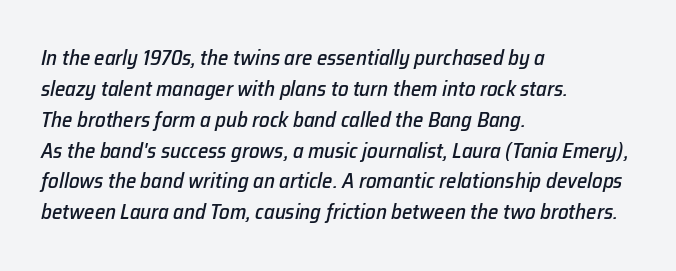
The image shows 21 px text type, italic (leaning right); set left-aligned, normal line spacing (1.47x), normal letter spacing, not underlined.
